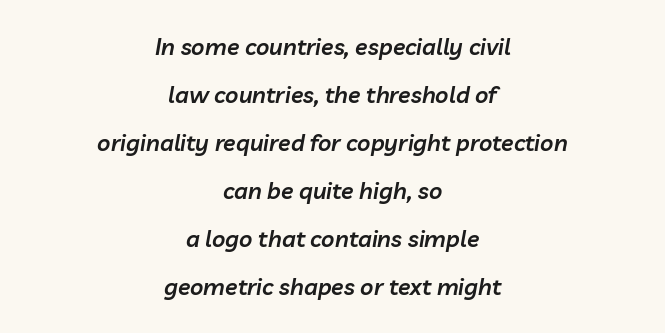
The image shows 23 px text type, italic (leaning right); set centered, loose line spacing (2.09x), normal letter spacing, not underlined.
